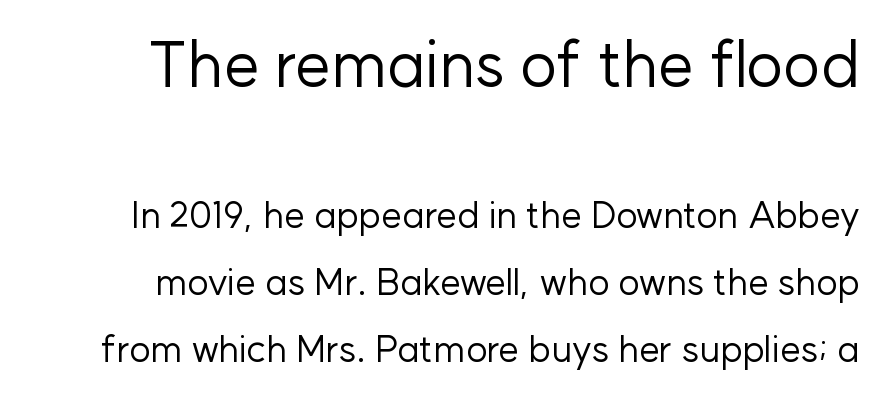
The image shows 64 px regular-weight sans-serif type, upright; set line spacing 1.82x, normal letter spacing, not underlined; the first (top) block is 1.73x larger; low stroke contrast and a medium x-height.
